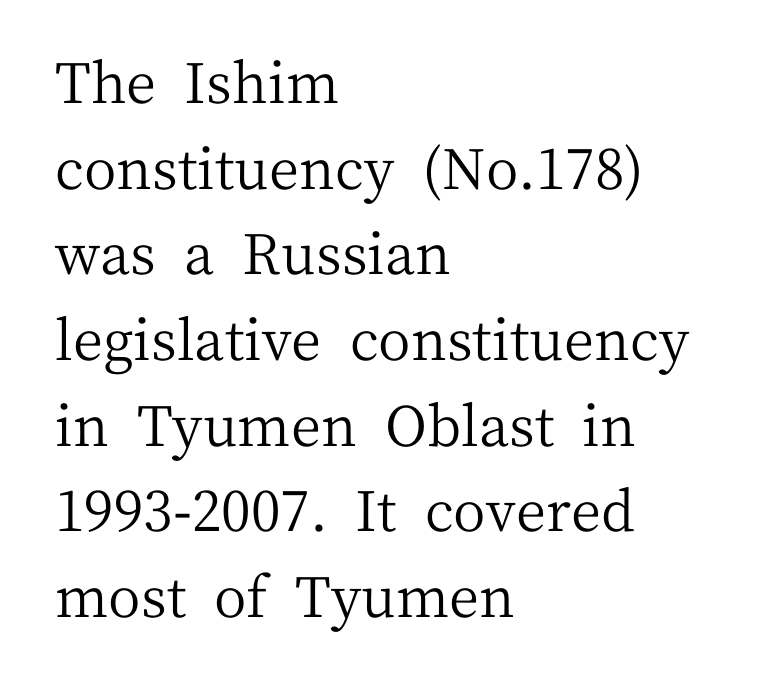
Q: Is the text bold? A: No.
Q: Is the text italic (slanted)? A: No, it is upright.
Q: Is the typeface a serif or a sans-serif typeface? A: Serif.
Q: Is the text underlined? A: No.
Q: How is the paragraph aligned? A: Left-aligned.
Q: Is the spacing between letters normal or unusually wide? A: Normal.
Q: Is the spacing between lines tight, normal or loose? A: Normal.
Q: Width (condensed, normal, or wide)? A: Normal.
Q: Stroke contrast? A: Medium.
Q: x-height? A: Medium.
Q: Monospaced? A: No.
